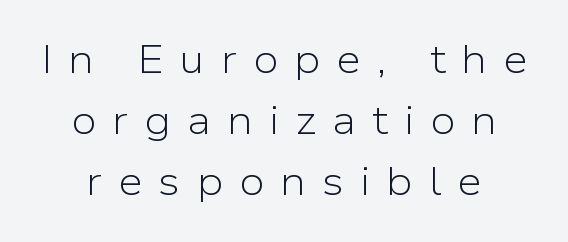
Does the type have serifs? No, each stem ends abruptly. What's the leading like? Ordinary, nothing unusual. The paragraph shown floats in the horizontal middle. Characters remain perfectly vertical along every line. Check the space under the baseline: it is left empty. This is not heavy type; no bold has been used.
